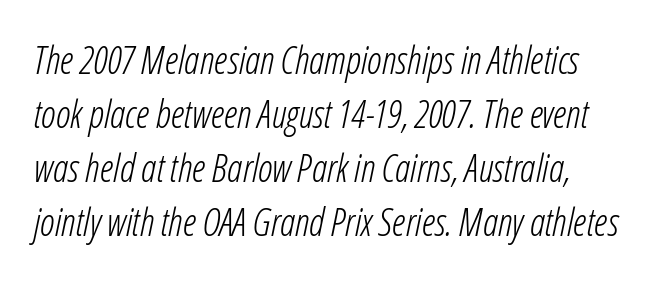
{"italic": "yes", "lean": "right", "slant_degrees": 12, "bold": "no", "weight": "light", "width": "condensed", "stroke_contrast": "low", "x_height": "medium", "monospaced": "no", "underline": "no", "line_spacing": "normal", "line_spacing_ratio": 1.42, "letter_spacing": "normal", "letter_spacing_em": 0.0, "glyph_px": 38}
